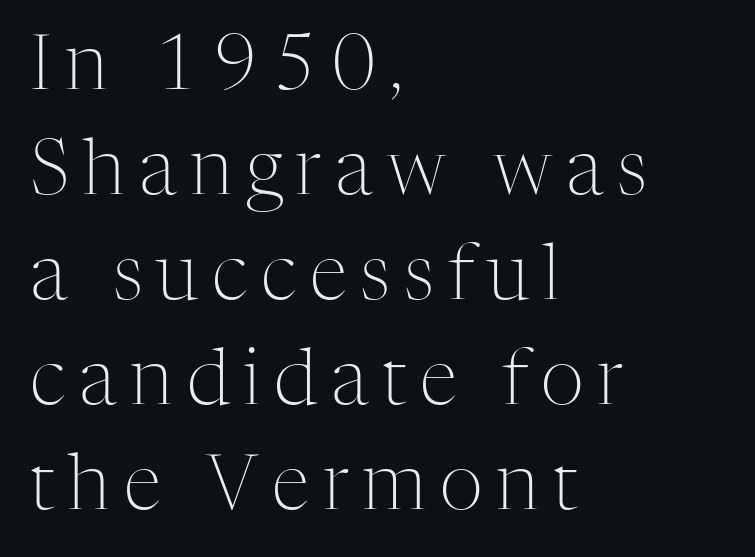
Designer's note — italics off, roman on. A student would call this left alignment; a typographer would say flush left, rag right. Think standard paragraph weight, or any step lighter than that. Descenders hang freely into open space. I'd call this a serif setting — the letters wear small feet.
